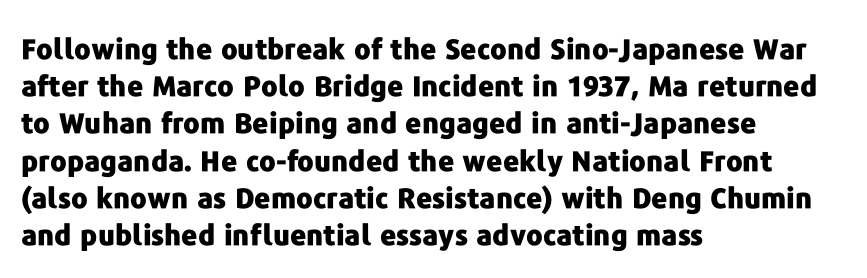
The image shows 28 px heavy sans-serif type, upright; set left-aligned, normal line spacing (1.33x), normal letter spacing, not underlined; low stroke contrast and a medium x-height.
